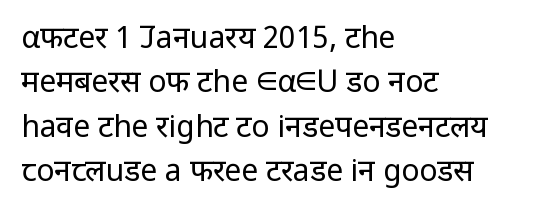
The image shows 30 px regular-weight sans-serif type, upright; set left-aligned, normal line spacing (1.48x), normal letter spacing, not underlined; low stroke contrast and a medium x-height.
